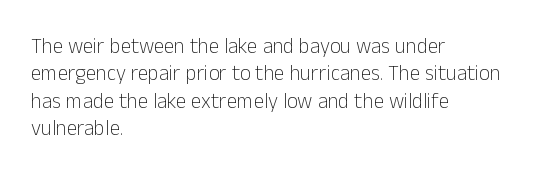
Reading down the block, your eye returns to a fixed left position each line. The weight tops out at a normal text grade. Interline gaps are of average width in this sample. The letters sit at their default tracking, neither squeezed nor spread.
